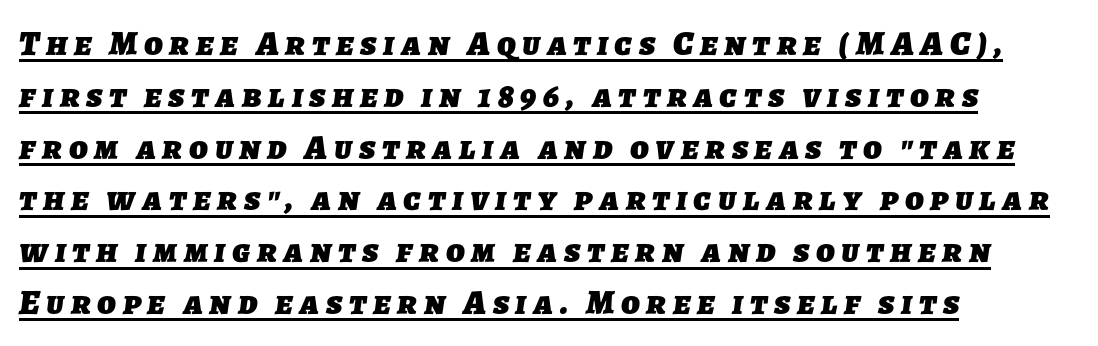
{"serif": "no", "bold": "yes", "weight": "heavy", "width": "normal", "stroke_contrast": "low", "x_height": "medium", "monospaced": "no", "underline": "yes", "align": "left", "line_spacing": "normal", "line_spacing_ratio": 1.48, "glyph_px": 35}
